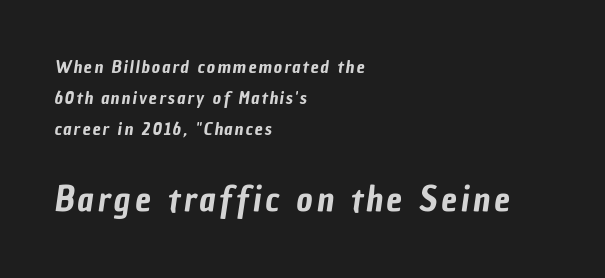
Observe the absence of serifs on each vertical stroke in this sample. A typesetter would call this proportional, since set widths differ per character. Clear beneath every line of the passage. Layout note: lines flush left. Look at the glyph heights: the lower group is clearly the bigger setting.
